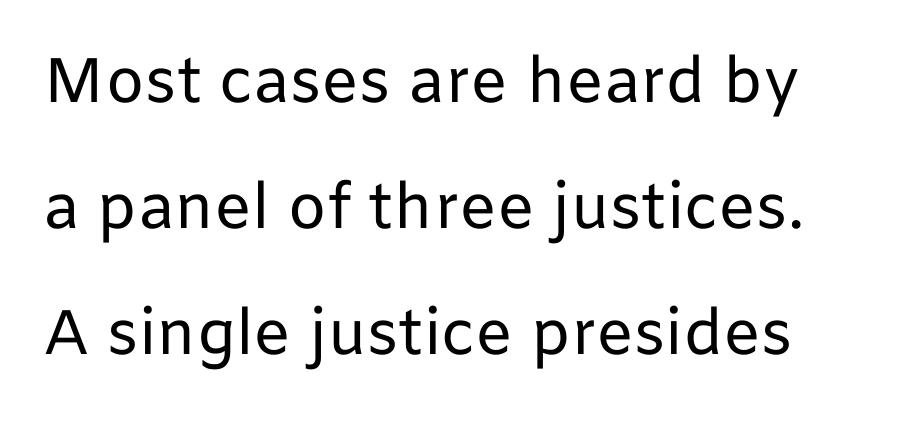
Q: Is the text bold? A: No.
Q: Is the text italic (slanted)? A: No, it is upright.
Q: Is the typeface a serif or a sans-serif typeface? A: Sans-serif.
Q: Is the text underlined? A: No.
Q: Is the spacing between letters normal or unusually wide? A: Normal.
Q: Is the spacing between lines tight, normal or loose? A: Loose.
Q: Width (condensed, normal, or wide)? A: Normal.
Q: Stroke contrast? A: Low.
Q: x-height? A: Medium.
Q: Monospaced? A: No.
